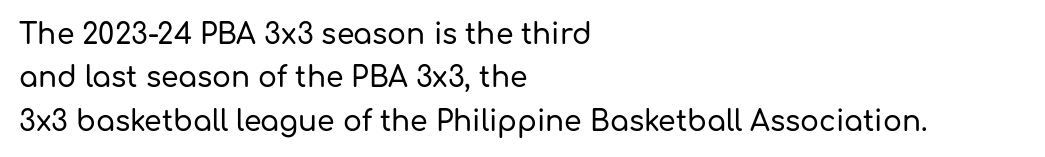
{"serif": "no", "italic": "no", "width": "normal", "stroke_contrast": "low", "x_height": "medium", "monospaced": "no", "underline": "no", "align": "left", "line_spacing": "normal", "line_spacing_ratio": 1.55, "letter_spacing": "normal", "letter_spacing_em": 0.0, "glyph_px": 28}
